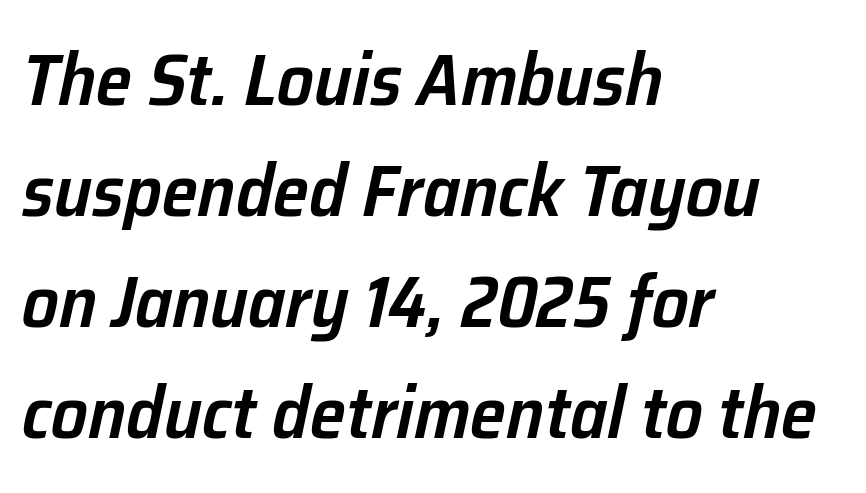
Q: Is the text bold? A: Semi-bold.
Q: Is the text italic (slanted)? A: Yes, it leans right by about 12 degrees.
Q: Is the text underlined? A: No.
Q: How is the paragraph aligned? A: Left-aligned.
Q: Is the spacing between letters normal or unusually wide? A: Normal.
Q: Is the spacing between lines tight, normal or loose? A: Normal.
Q: Width (condensed, normal, or wide)? A: Normal.
Q: Stroke contrast? A: Low.
Q: x-height? A: Medium.
Q: Monospaced? A: No.
